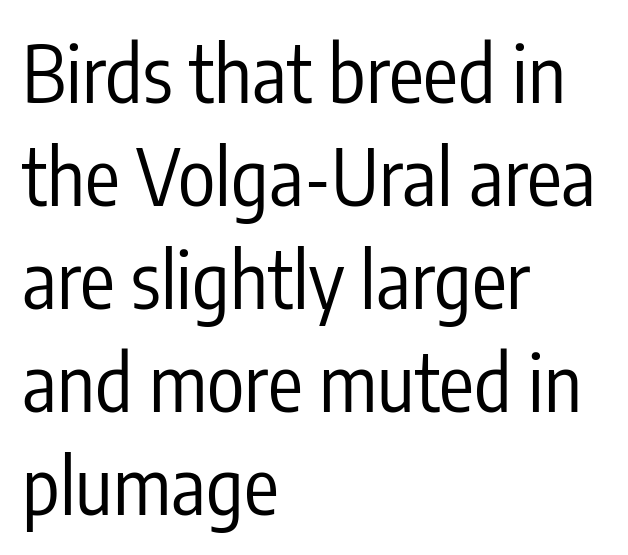
The image shows 78 px regular-weight, condensed sans-serif type, upright; set left-aligned, normal line spacing (1.32x), normal letter spacing, not underlined; low stroke contrast and a medium x-height.
